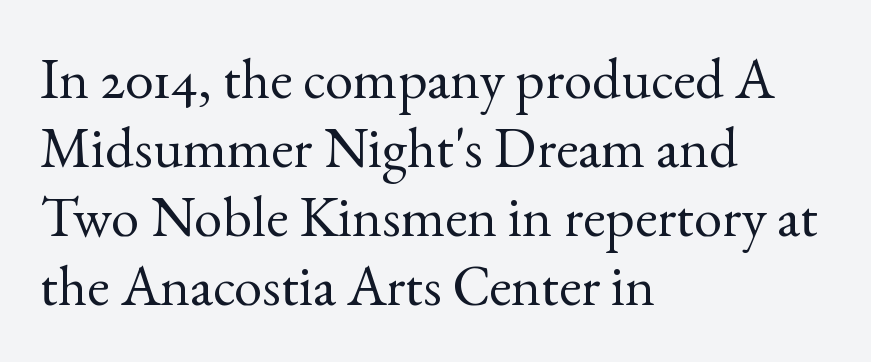
Q: Is the text bold? A: No.
Q: Is the text italic (slanted)? A: No, it is upright.
Q: Is the typeface a serif or a sans-serif typeface? A: Serif.
Q: Is the text underlined? A: No.
Q: How is the paragraph aligned? A: Left-aligned.
Q: Is the spacing between letters normal or unusually wide? A: Normal.
Q: Width (condensed, normal, or wide)? A: Normal.
Q: x-height? A: Small.
Q: Monospaced? A: No.
